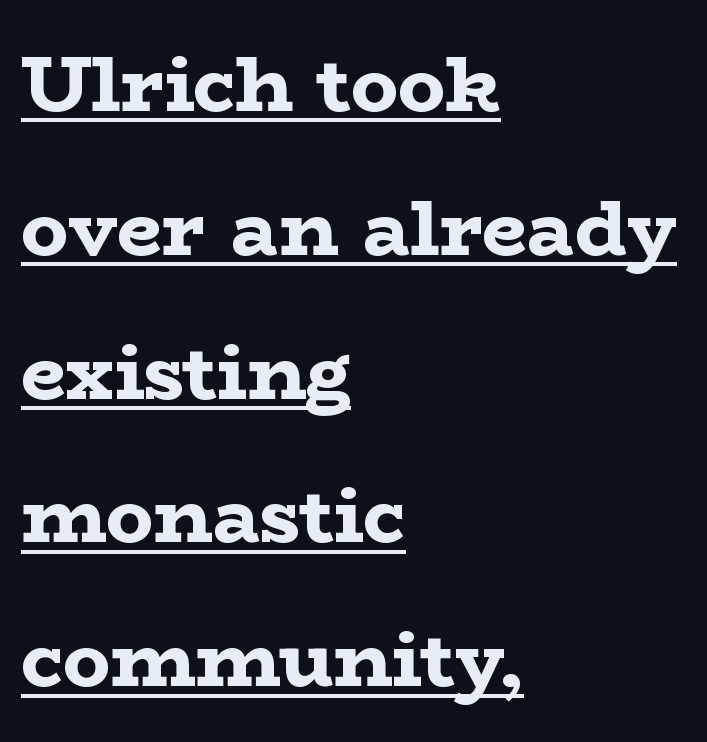
Q: Is the text bold? A: Yes.
Q: Is the text italic (slanted)? A: No, it is upright.
Q: Is the typeface a serif or a sans-serif typeface? A: Serif.
Q: Is the text underlined? A: Yes.
Q: How is the paragraph aligned? A: Left-aligned.
Q: Is the spacing between letters normal or unusually wide? A: Normal.
Q: Width (condensed, normal, or wide)? A: Wide.
Q: Stroke contrast? A: Low.
Q: x-height? A: Medium.
Q: Monospaced? A: No.
